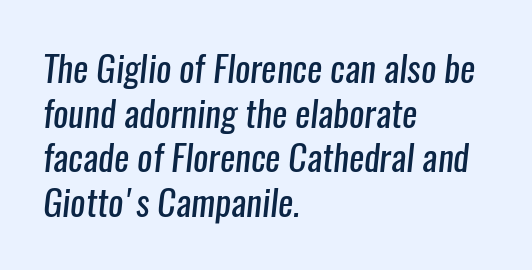
{"serif": "no", "bold": "no", "weight": "regular", "width": "condensed", "stroke_contrast": "low", "x_height": "medium", "monospaced": "no", "underline": "no", "align": "left", "line_spacing_ratio": 1.24, "letter_spacing": "normal", "letter_spacing_em": 0.0, "glyph_px": 36}
